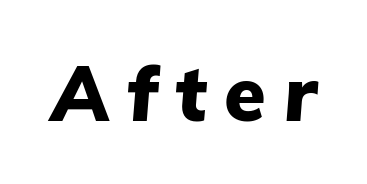
The letters are spread apart with noticeably loose tracking. Bare-footed words on every line. Here the designer chose a conventional face with non-uniform glyph widths. You'd pick this weight for a headline — it's a proper bold. Quick note: italic.
